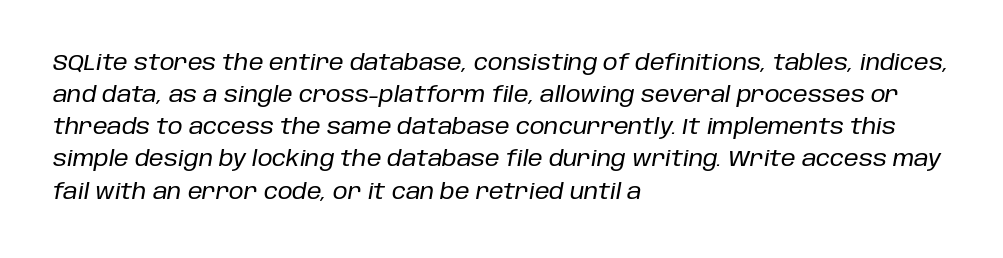
{"italic": "yes", "lean": "right", "slant_degrees": 10, "underline": "no", "align": "left", "line_spacing": "normal", "line_spacing_ratio": 1.53, "letter_spacing": "normal", "letter_spacing_em": 0.0, "glyph_px": 21}
